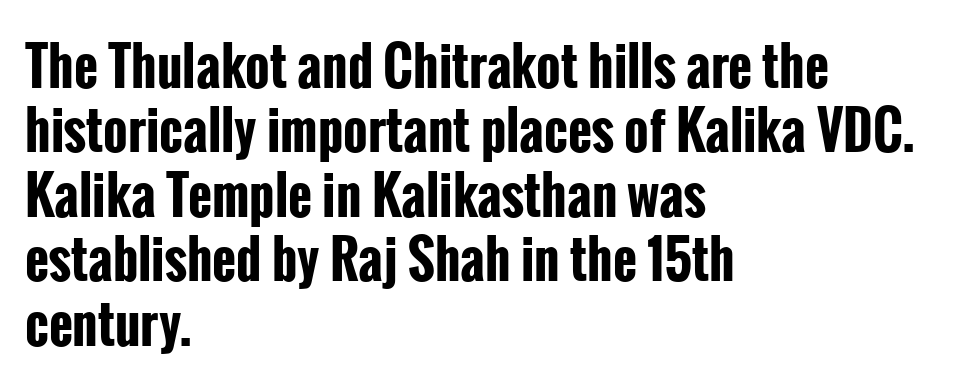
The image shows 52 px bold, condensed sans-serif type, upright; set left-aligned, line spacing 1.24x, normal letter spacing, not underlined; low stroke contrast and a medium x-height.
